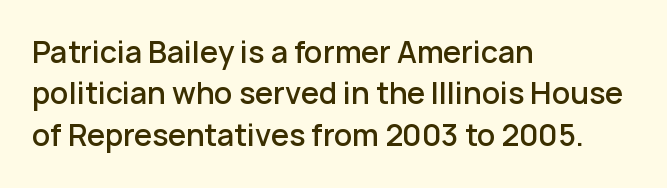
{"serif": "no", "italic": "no", "bold": "semi", "weight": "semibold", "width": "normal", "stroke_contrast": "low", "x_height": "medium", "monospaced": "no", "underline": "no", "align": "left", "line_spacing": "normal", "line_spacing_ratio": 1.43, "letter_spacing": "normal", "letter_spacing_em": 0.0, "glyph_px": 29}
